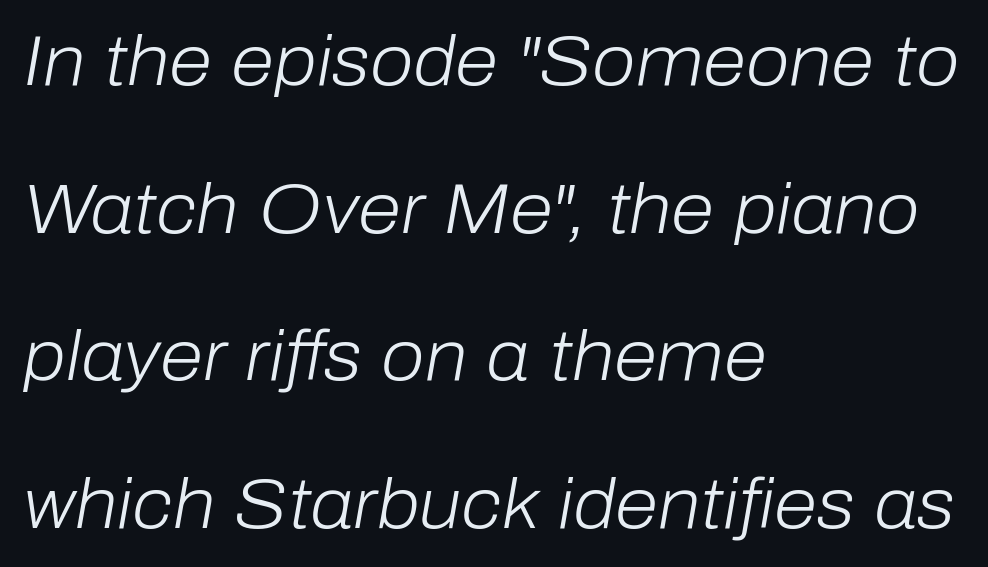
Q: Is the text bold? A: No.
Q: Is the text italic (slanted)? A: Yes, it leans right by about 10 degrees.
Q: Is the text underlined? A: No.
Q: How is the paragraph aligned? A: Left-aligned.
Q: Is the spacing between letters normal or unusually wide? A: Normal.
Q: Is the spacing between lines tight, normal or loose? A: Loose.
Q: Width (condensed, normal, or wide)? A: Normal.
Q: Stroke contrast? A: Low.
Q: x-height? A: Medium.
Q: Monospaced? A: No.
